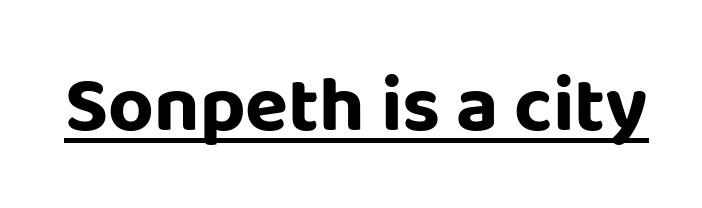
Q: Is the text italic (slanted)? A: No, it is upright.
Q: Is the typeface a serif or a sans-serif typeface? A: Sans-serif.
Q: Is the text underlined? A: Yes.
Q: Is the spacing between letters normal or unusually wide? A: Normal.
Q: Width (condensed, normal, or wide)? A: Normal.
Q: Stroke contrast? A: Low.
Q: x-height? A: Large.
Q: Monospaced? A: No.
